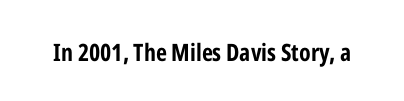
Q: Is the text bold? A: Yes.
Q: Is the text italic (slanted)? A: No, it is upright.
Q: Is the text underlined? A: No.
Q: Is the spacing between letters normal or unusually wide? A: Normal.
